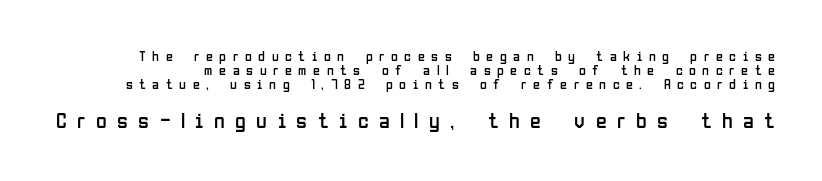
The image shows 22 px text type, upright; set tight line spacing (0.99x), unusually wide letter spacing (+0.47 em), not underlined; the second (bottom) block is 1.57x larger.
